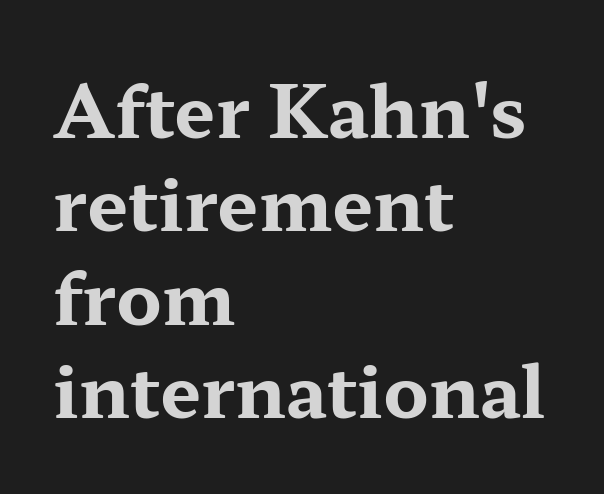
Q: Is the text bold? A: Yes.
Q: Is the text italic (slanted)? A: No, it is upright.
Q: Is the typeface a serif or a sans-serif typeface? A: Serif.
Q: Is the text underlined? A: No.
Q: How is the paragraph aligned? A: Left-aligned.
Q: Is the spacing between letters normal or unusually wide? A: Normal.
Q: Is the spacing between lines tight, normal or loose? A: Normal.
Q: Width (condensed, normal, or wide)? A: Wide.
Q: Stroke contrast? A: Medium.
Q: x-height? A: Medium.
Q: Monospaced? A: No.
